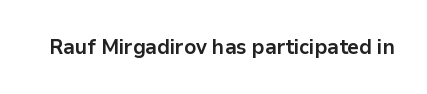
The image shows 21 px bold type, upright; set normal letter spacing, not underlined.
